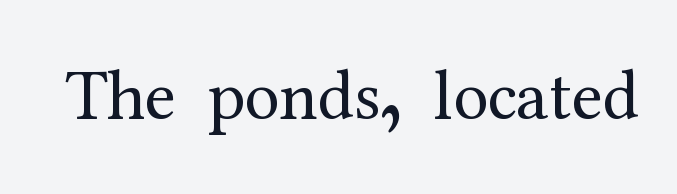
Q: Is the text bold? A: No.
Q: Is the text italic (slanted)? A: No, it is upright.
Q: Is the typeface a serif or a sans-serif typeface? A: Serif.
Q: Is the text underlined? A: No.
Q: Is the spacing between letters normal or unusually wide? A: Normal.
Q: Width (condensed, normal, or wide)? A: Normal.
Q: Stroke contrast? A: Medium.
Q: x-height? A: Medium.
Q: Monospaced? A: No.
